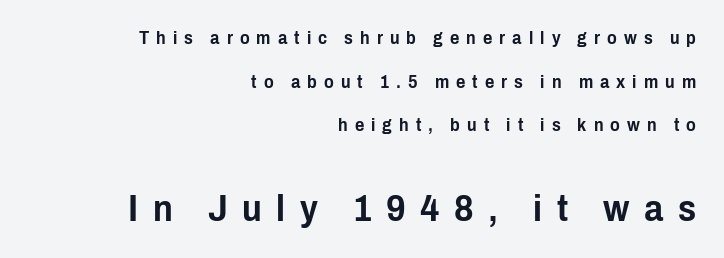
{"serif": "no", "italic": "no", "width": "condensed", "stroke_contrast": "low", "x_height": "medium", "monospaced": "no", "underline": "no", "align": "right", "line_spacing": "loose", "line_spacing_ratio": 2.42, "letter_spacing": "wide", "letter_spacing_em": 0.39, "larger_block": "second", "size_ratio": 2.06, "glyph_px": 37}
